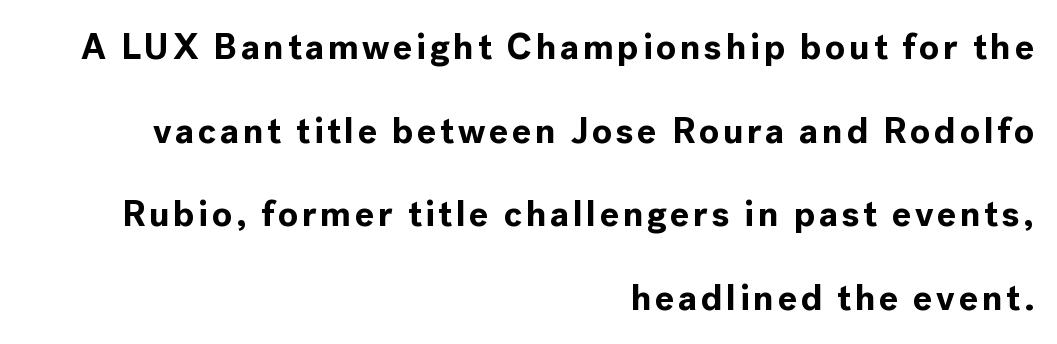
Is this a fixed-width face? No — the glyphs have proportional, varying widths. Typesetter's note: full bold, strokes at maximum text heaviness. A typesetter would mark this as roman, not italic. Rule under the text: the space is simply empty.
